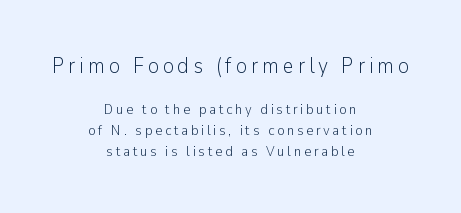
The image shows 21 px text type, upright; set centered, normal line spacing (1.5x), not underlined; the first (top) block is 1.5x larger.
